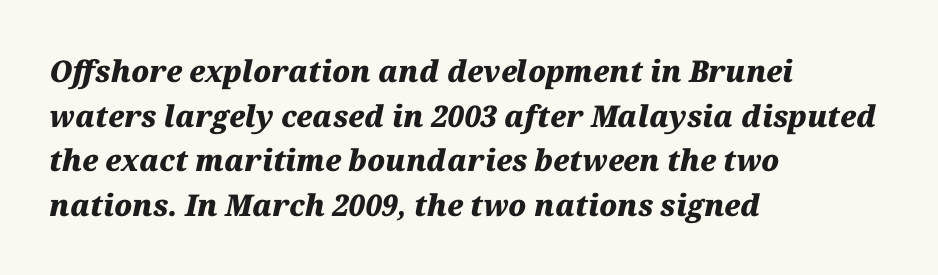
{"italic": "yes", "lean": "right", "slant_degrees": 12, "bold": "yes", "weight": "heavy", "width": "normal", "stroke_contrast": "medium", "x_height": "medium", "monospaced": "no", "underline": "no", "align": "left", "line_spacing": "normal", "line_spacing_ratio": 1.49, "letter_spacing": "normal", "letter_spacing_em": 0.0, "glyph_px": 30}
